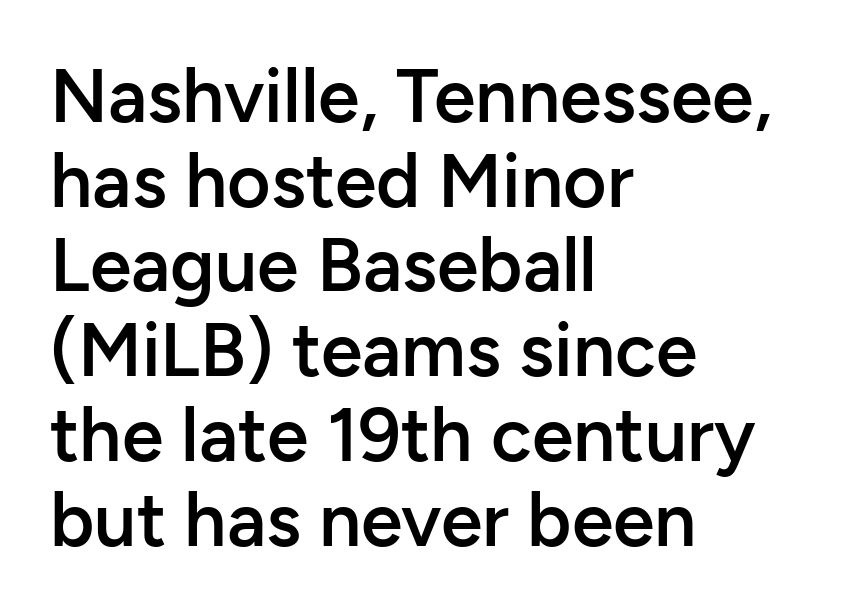
Q: Is the text bold? A: Semi-bold.
Q: Is the text italic (slanted)? A: No, it is upright.
Q: Is the typeface a serif or a sans-serif typeface? A: Sans-serif.
Q: Is the text underlined? A: No.
Q: How is the paragraph aligned? A: Left-aligned.
Q: Is the spacing between letters normal or unusually wide? A: Normal.
Q: Is the spacing between lines tight, normal or loose? A: Tight.
Q: Width (condensed, normal, or wide)? A: Normal.
Q: Stroke contrast? A: Low.
Q: x-height? A: Medium.
Q: Monospaced? A: No.
